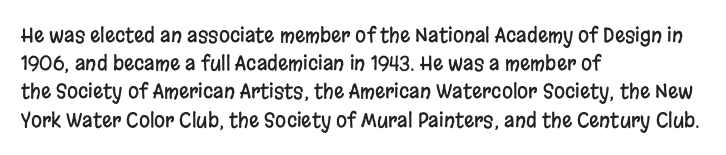
The image shows 20 px text type, upright; set left-aligned, normal line spacing (1.41x), normal letter spacing, not underlined.
